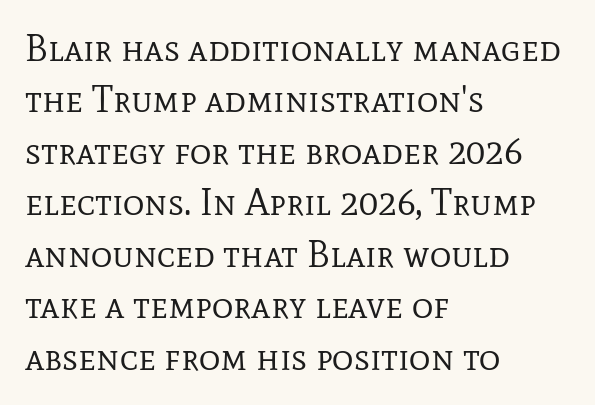
Q: Is the text bold? A: No.
Q: Is the text italic (slanted)? A: No, it is upright.
Q: Is the typeface a serif or a sans-serif typeface? A: Serif.
Q: Is the text underlined? A: No.
Q: How is the paragraph aligned? A: Left-aligned.
Q: Is the spacing between letters normal or unusually wide? A: Normal.
Q: Is the spacing between lines tight, normal or loose? A: Normal.
Q: Width (condensed, normal, or wide)? A: Normal.
Q: Stroke contrast? A: Low.
Q: x-height? A: Medium.
Q: Monospaced? A: No.
